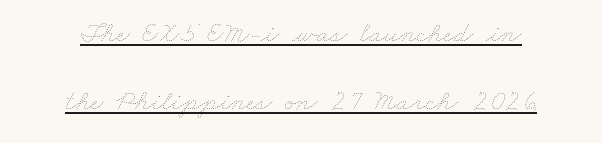
Does a line run under the words? Yes, clearly. Widely set lines give the paragraph a tall, airy silhouette. Nothing heavy about these letters — not bold at all. One-word summary of the alignment: center. The face used here is proportionally spaced, like ordinary book or web type. Words appear dense and cohesive because spacing is normal.
